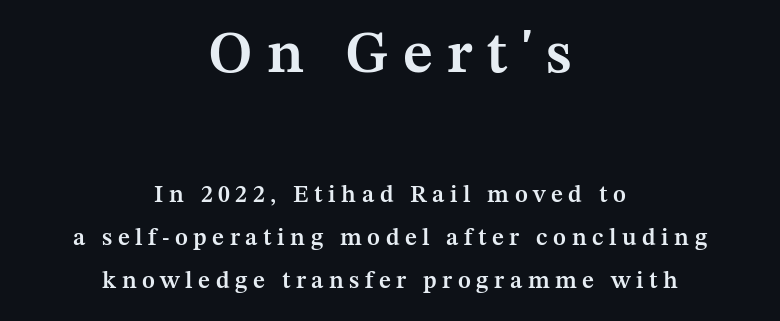
Characters follow at a spacing far wider than the type designer built in. Varying glyph widths throughout — classic text-font behaviour. If you squint, the top block still reads clearly — it's the larger of the two. The axis of the letterforms is exactly vertical.
